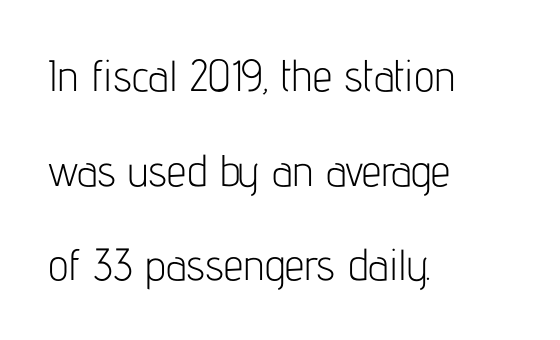
Letters rest on an invisible, unmarked baseline. Style check: upright. The letters advance in unequal steps, a hallmark of proportional type. The designer went with a sans here, leaving each stem footless. Notice how the passage keeps a crisp vertical edge on the left only. The strokes are not fattened; the text isn't bold.
